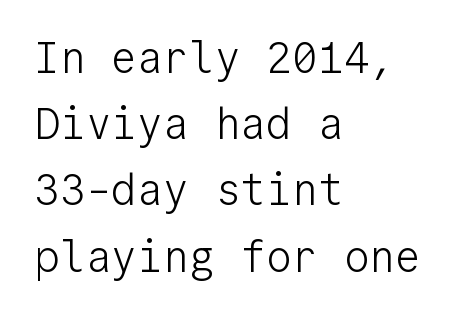
This rendering leaves character spacing at its baseline value. Quick note: underline off. The rendering shows plain stroke endings on the letterforms — a sans-serif design. Line starts are locked; line ends wander. Is there any slant? The stems are plumb.
